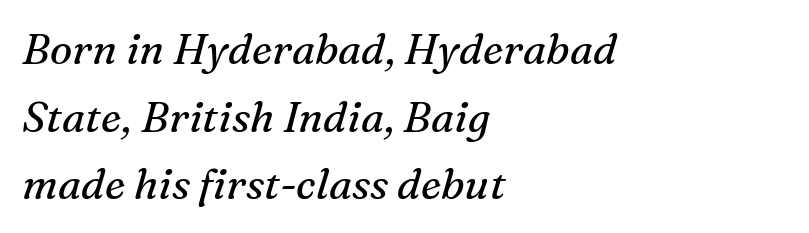
Short and long lines alike share a common starting point at left. Students, note that the glyphs here touch the page at normal intervals. A typesetter would mark this as italic. One glance says typical: line gaps are just what's usual. This rendering employs a face with finishing strokes, i.e., a serif.
